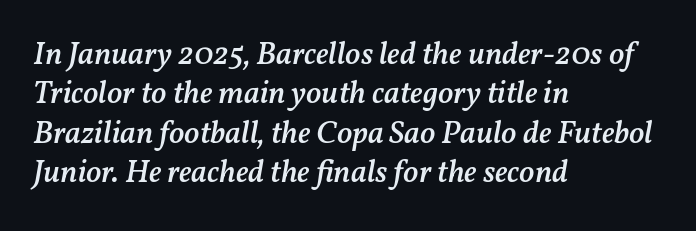
The image shows 32 px semibold type, italic (leaning right); set left-aligned, line spacing 1.23x, normal letter spacing, not underlined; medium stroke contrast and a medium x-height.
